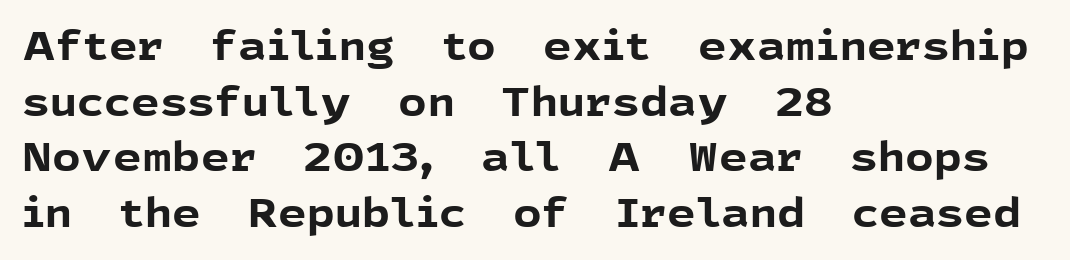
{"serif": "no", "italic": "no", "bold": "yes", "weight": "bold", "width": "normal", "x_height": "medium", "monospaced": "no", "underline": "no", "align": "left", "line_spacing": "normal", "line_spacing_ratio": 1.39, "letter_spacing": "normal", "letter_spacing_em": 0.0, "glyph_px": 40}
